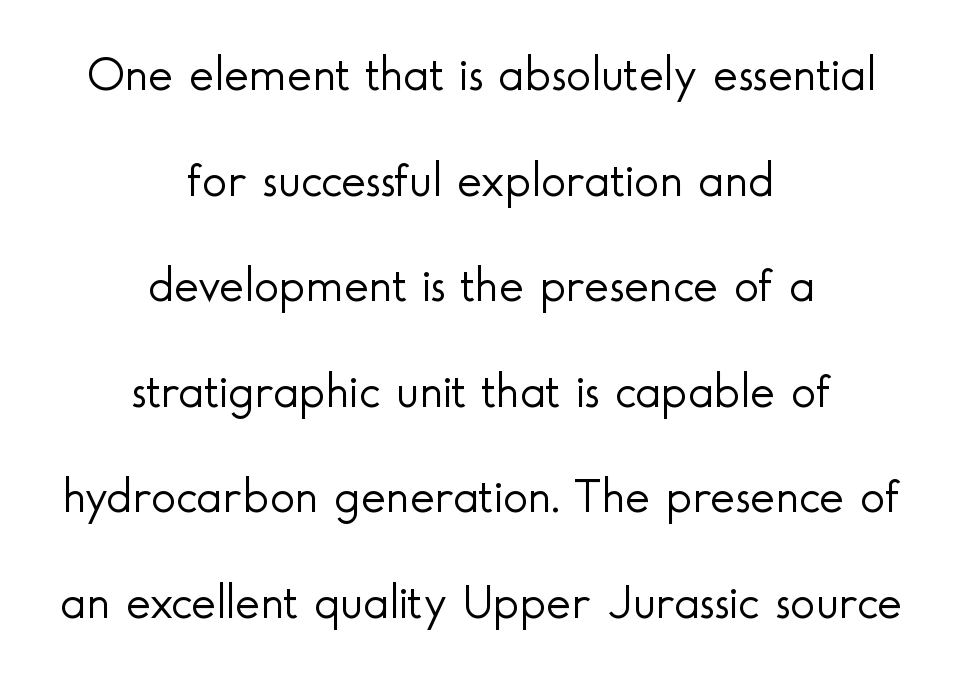
Typeset on center — no edge is straight. Glance below the letters and you will spot only blank space. No extra ink here — the face is not bold. The leading is generous, giving the passage an open texture. You can tell it's not italic because the verticals are truly vertical. These lines are composed in type without serifs.
